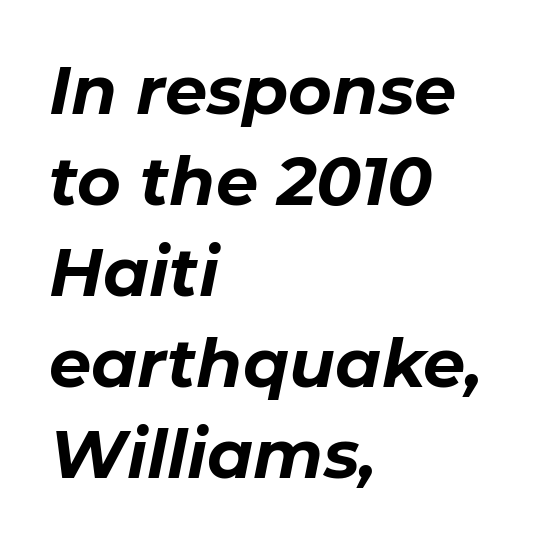
These lines sit exactly where default settings would place them. A typesetter would call this zero additional tracking. Leftover space on each line is placed entirely after the last word. These lines carry a lot of weight — the face is fully bold.
